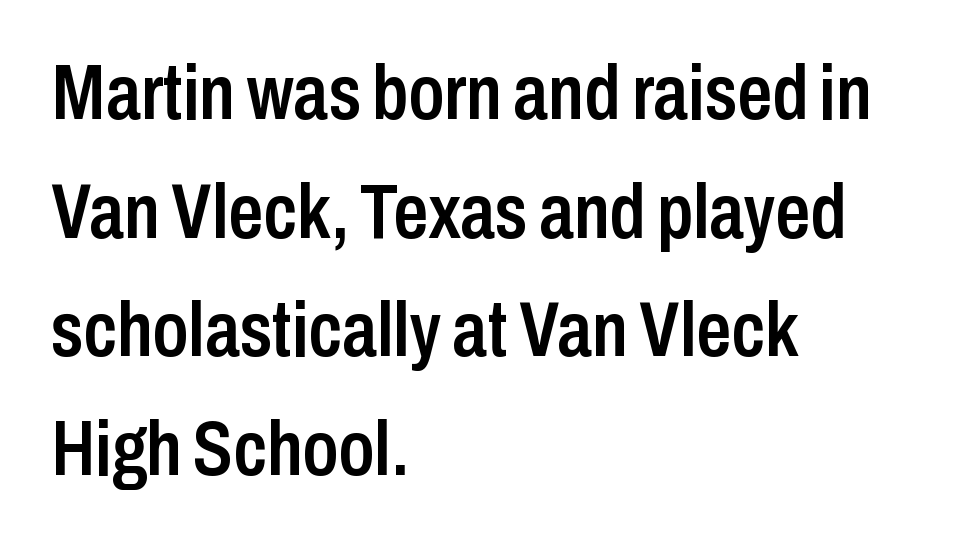
The image shows 77 px semibold, condensed sans-serif type, upright; set left-aligned, normal line spacing (1.54x), normal letter spacing, not underlined; low stroke contrast and a medium x-height.
